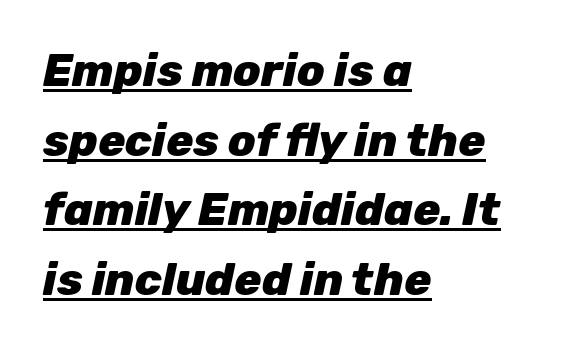
{"italic": "yes", "lean": "right", "slant_degrees": 12, "bold": "yes", "weight": "heavy", "width": "normal", "stroke_contrast": "low", "x_height": "medium", "monospaced": "no", "underline": "yes", "align": "left", "line_spacing": "normal", "line_spacing_ratio": 1.55, "letter_spacing": "normal", "letter_spacing_em": 0.0, "glyph_px": 45}
